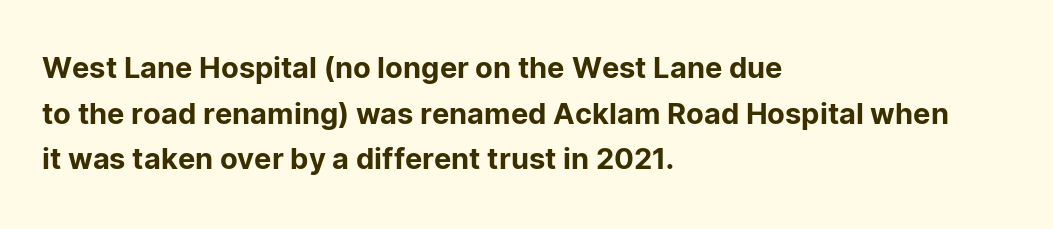
The image shows 29 px sans-serif type, upright; set left-aligned, normal line spacing (1.57x), normal letter spacing, not underlined; low stroke contrast and a medium x-height.
